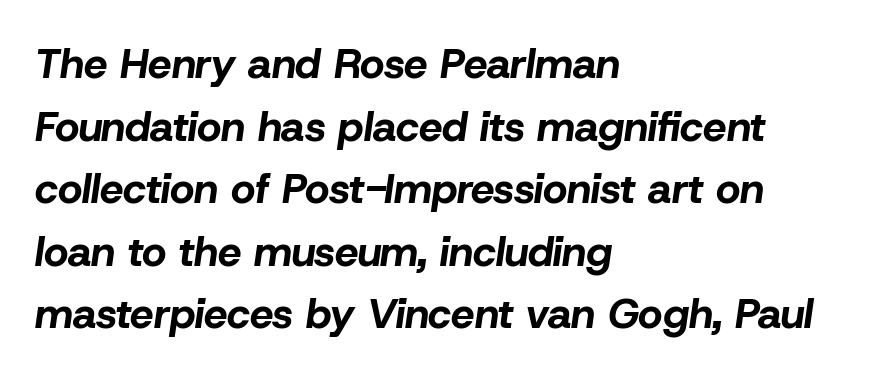
{"italic": "yes", "lean": "right", "slant_degrees": 8, "bold": "yes", "weight": "bold", "width": "normal", "stroke_contrast": "low", "x_height": "medium", "monospaced": "no", "underline": "no", "align": "left", "line_spacing": "normal", "line_spacing_ratio": 1.49, "letter_spacing": "normal", "letter_spacing_em": 0.0, "glyph_px": 42}
